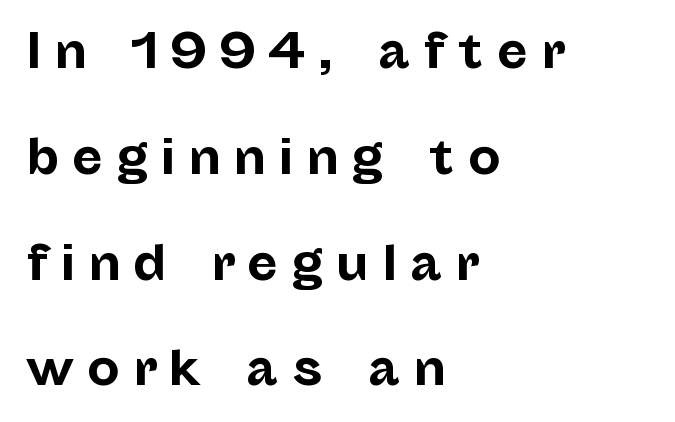
The image shows 46 px bold sans-serif type, upright; set left-aligned, loose line spacing (2.3x), unusually wide letter spacing (+0.27 em), not underlined; low stroke contrast and a medium x-height.
